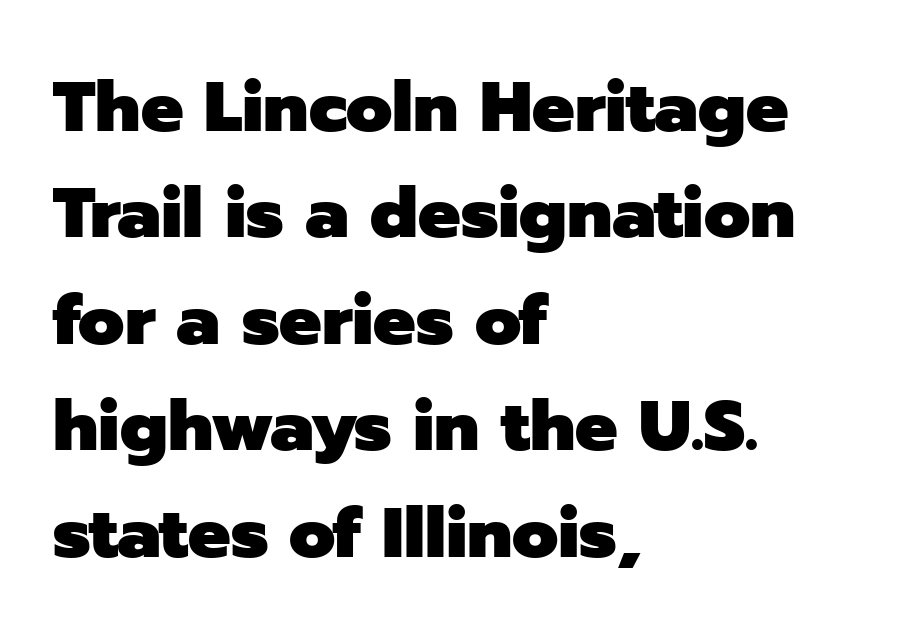
Q: Is the text bold? A: Yes.
Q: Is the text italic (slanted)? A: No, it is upright.
Q: Is the typeface a serif or a sans-serif typeface? A: Sans-serif.
Q: Is the text underlined? A: No.
Q: How is the paragraph aligned? A: Left-aligned.
Q: Is the spacing between letters normal or unusually wide? A: Normal.
Q: Is the spacing between lines tight, normal or loose? A: Normal.
Q: Width (condensed, normal, or wide)? A: Normal.
Q: Stroke contrast? A: Low.
Q: x-height? A: Medium.
Q: Monospaced? A: No.
